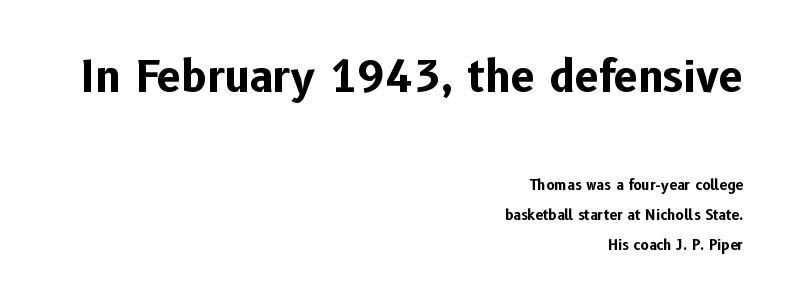
Q: Is the text bold? A: Yes.
Q: Is the text italic (slanted)? A: No, it is upright.
Q: Is the typeface a serif or a sans-serif typeface? A: Sans-serif.
Q: Is the text underlined? A: No.
Q: How is the paragraph aligned? A: Right-aligned.
Q: Is the spacing between letters normal or unusually wide? A: Normal.
Q: Is the spacing between lines tight, normal or loose? A: Loose.
Q: Which block of text is set in a larger size, the first (top) or the second (bottom)? A: The first (top) one.
Q: Width (condensed, normal, or wide)? A: Normal.
Q: Stroke contrast? A: Low.
Q: x-height? A: Medium.
Q: Monospaced? A: No.
